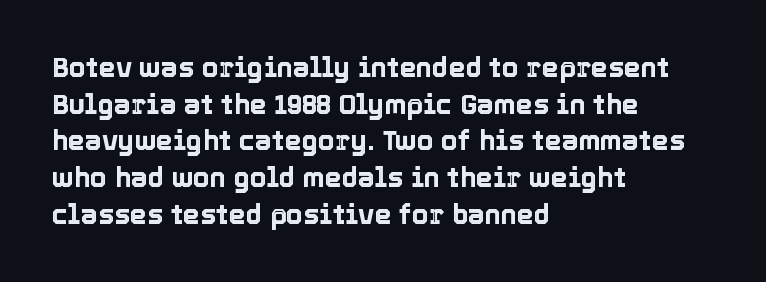
The image shows 27 px text type, upright; set left-aligned, normal line spacing (1.36x), normal letter spacing, not underlined.
